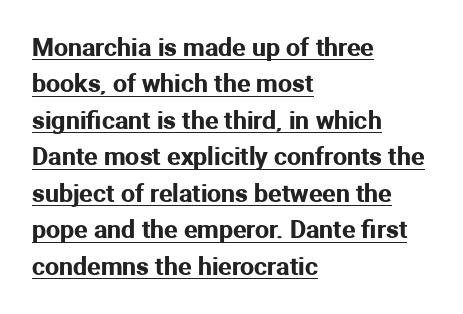
{"italic": "no", "underline": "yes", "align": "left", "line_spacing": "normal", "line_spacing_ratio": 1.46, "letter_spacing": "normal", "letter_spacing_em": 0.0, "glyph_px": 25}
